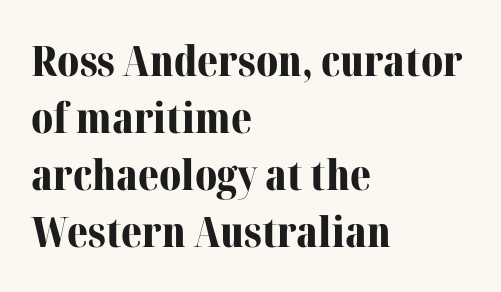
{"serif": "yes", "italic": "no", "bold": "yes", "weight": "bold", "width": "normal", "stroke_contrast": "medium", "x_height": "medium", "monospaced": "no", "underline": "no", "align": "left", "line_spacing": "normal", "line_spacing_ratio": 1.36, "letter_spacing": "normal", "letter_spacing_em": 0.0, "glyph_px": 42}
